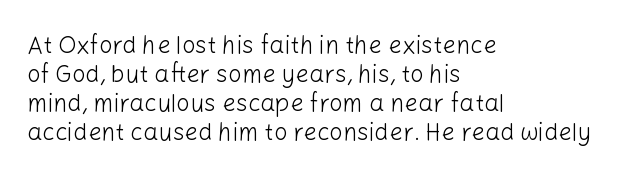
{"italic": "no", "bold": "no", "underline": "no", "align": "left", "line_spacing_ratio": 1.21, "letter_spacing": "normal", "letter_spacing_em": 0.0, "glyph_px": 24}
